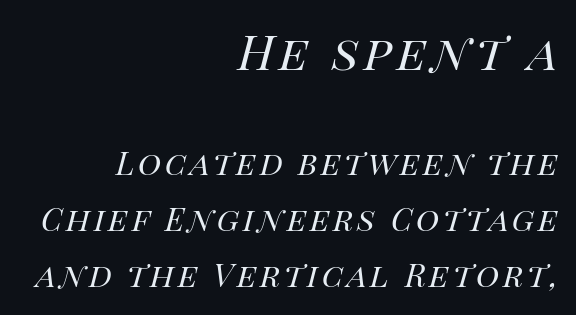
Where is the straight margin? On the right. Larger block? The one above; the one below is distinctly smaller. The letters advance in unequal steps, a hallmark of proportional type. Every character sits at an angle, as italics do. No chunkiness to these letters — they're not bold.
